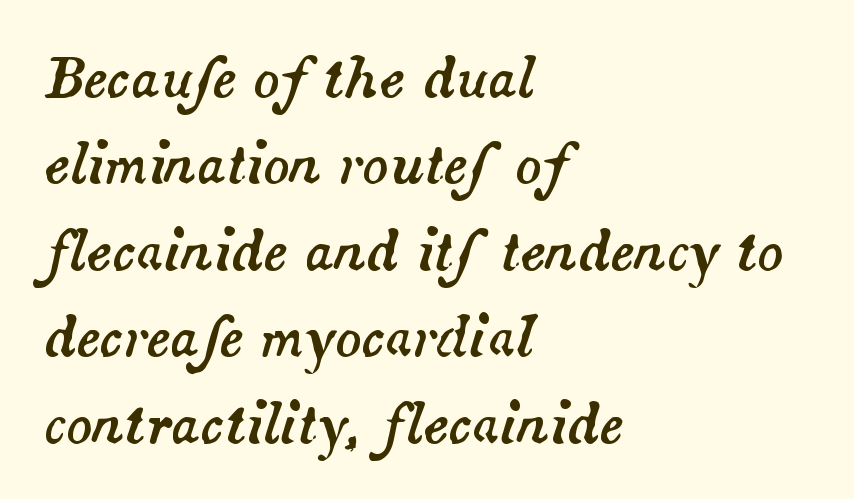
Q: Is the text italic (slanted)? A: Yes, it leans right by about 14 degrees.
Q: Is the text underlined? A: No.
Q: How is the paragraph aligned? A: Left-aligned.
Q: Is the spacing between letters normal or unusually wide? A: Normal.
Q: Is the spacing between lines tight, normal or loose? A: Normal.
Q: Width (condensed, normal, or wide)? A: Normal.
Q: Stroke contrast? A: Medium.
Q: x-height? A: Small.
Q: Monospaced? A: No.
